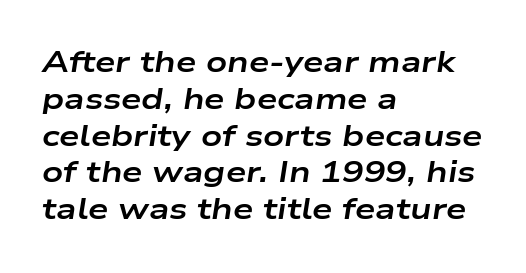
{"italic": "yes", "lean": "right", "slant_degrees": 9, "bold": "yes", "weight": "bold", "width": "wide", "stroke_contrast": "low", "x_height": "medium", "monospaced": "no", "underline": "no", "align": "left", "line_spacing": "normal", "line_spacing_ratio": 1.27, "letter_spacing": "normal", "letter_spacing_em": 0.0, "glyph_px": 29}
